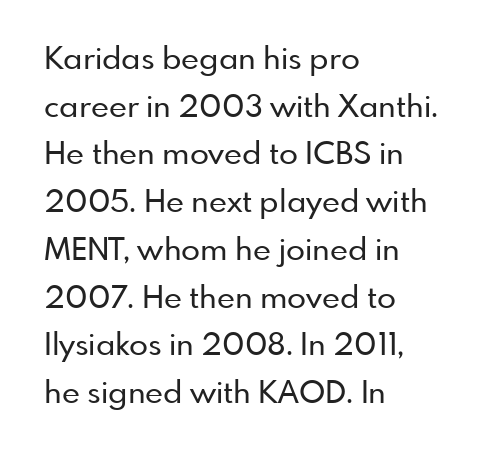
The image shows 31 px sans-serif type, upright; set left-aligned, normal line spacing (1.54x), normal letter spacing, not underlined; low stroke contrast and a small x-height.
